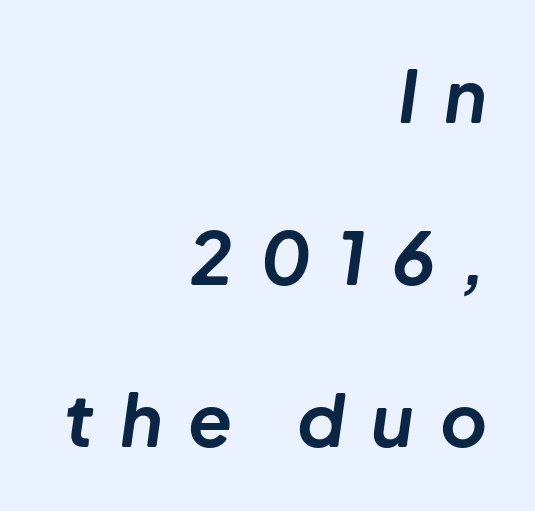
The image shows 72 px bold type, italic (leaning right); set right-aligned, loose line spacing (2.25x), unusually wide letter spacing (+0.36 em), not underlined; low stroke contrast and a medium x-height.
